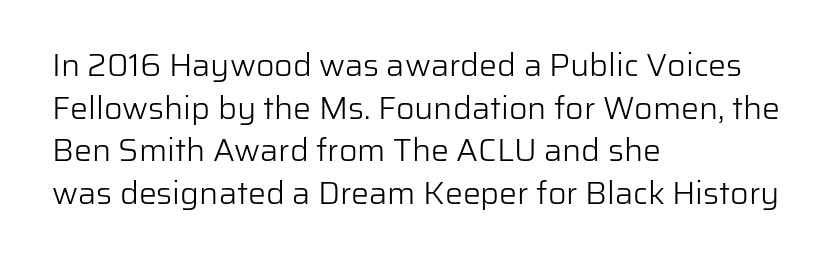
Underlining? Definitely not there. Visually the block forms a straight wall on the left and a jagged coastline on the right. Proportional: the letters do not fall into vertical columns. Horizontal bands of white between lines are of average thickness.
